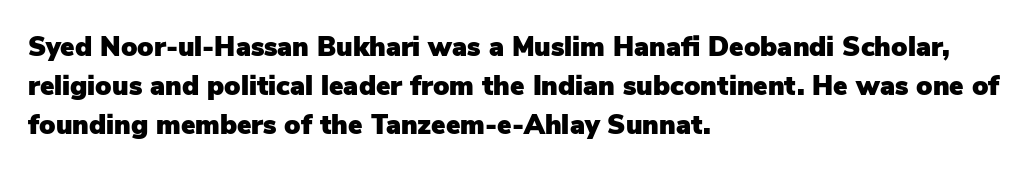
The image shows 27 px text type, upright; set left-aligned, normal line spacing (1.44x), normal letter spacing, not underlined.
